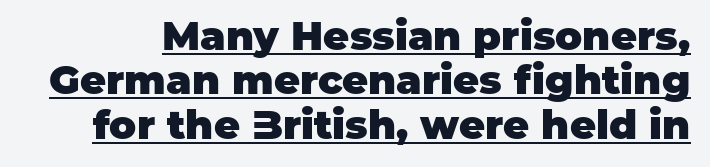
The image shows 40 px heavy sans-serif type, upright; set tight line spacing (1.11x), normal letter spacing, underlined; low stroke contrast and a large x-height.
